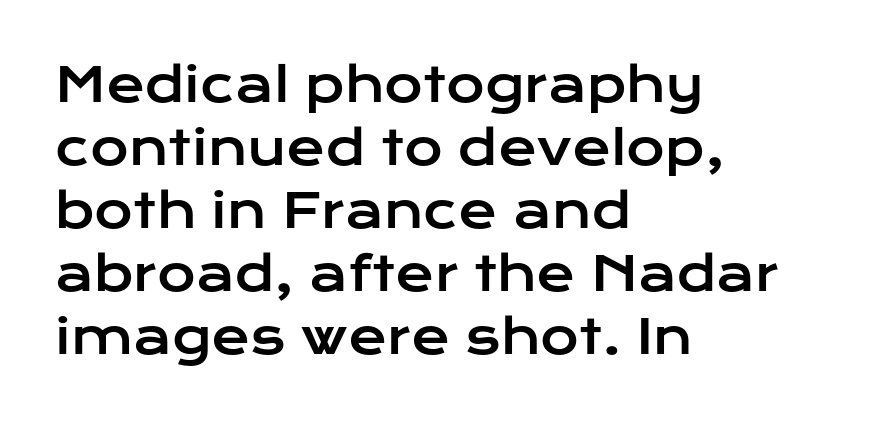
The image shows 47 px wide sans-serif type, upright; set left-aligned, normal line spacing (1.34x), normal letter spacing, not underlined; low stroke contrast and a medium x-height.
